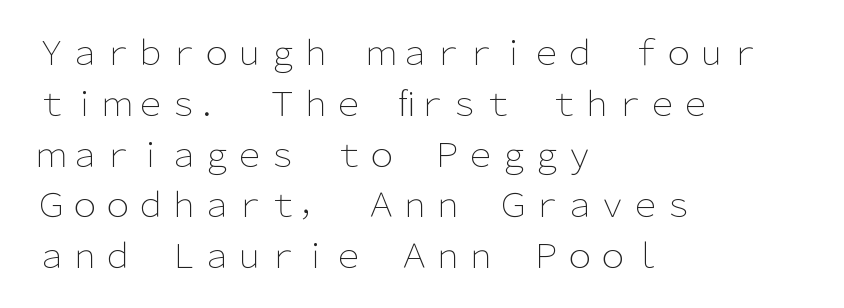
The image shows 33 px light sans-serif type, upright; set left-aligned, normal line spacing (1.54x), normal letter spacing, not underlined; low stroke contrast and a medium x-height.
